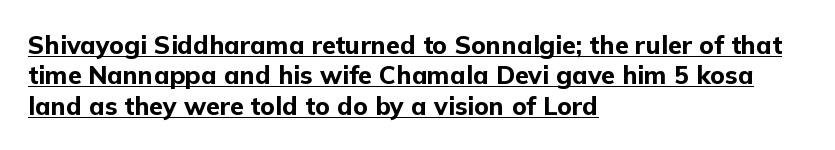
The image shows 25 px bold type, upright; set left-aligned, line spacing 1.22x, normal letter spacing, underlined.
